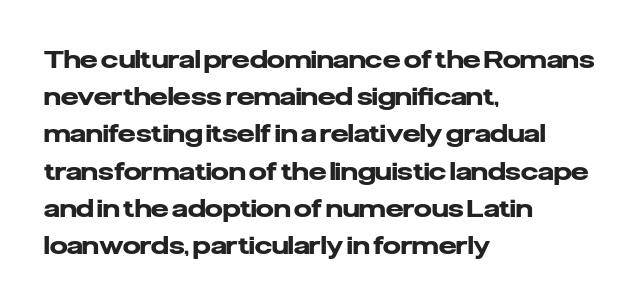
{"italic": "no", "bold": "yes", "underline": "no", "align": "left", "line_spacing": "normal", "line_spacing_ratio": 1.49, "letter_spacing": "normal", "letter_spacing_em": 0.0, "glyph_px": 25}
